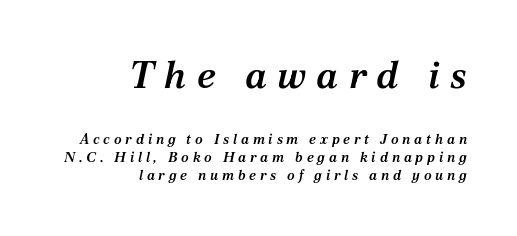
Q: Is the text bold? A: Semi-bold.
Q: Is the text italic (slanted)? A: Yes, it leans right by about 12 degrees.
Q: Is the typeface a serif or a sans-serif typeface? A: Serif.
Q: Is the text underlined? A: No.
Q: How is the paragraph aligned? A: Right-aligned.
Q: Is the spacing between letters normal or unusually wide? A: Unusually wide.
Q: Is the spacing between lines tight, normal or loose? A: Normal.
Q: Which block of text is set in a larger size, the first (top) or the second (bottom)? A: The first (top) one.
Q: Width (condensed, normal, or wide)? A: Normal.
Q: Stroke contrast? A: Medium.
Q: x-height? A: Medium.
Q: Monospaced? A: No.
